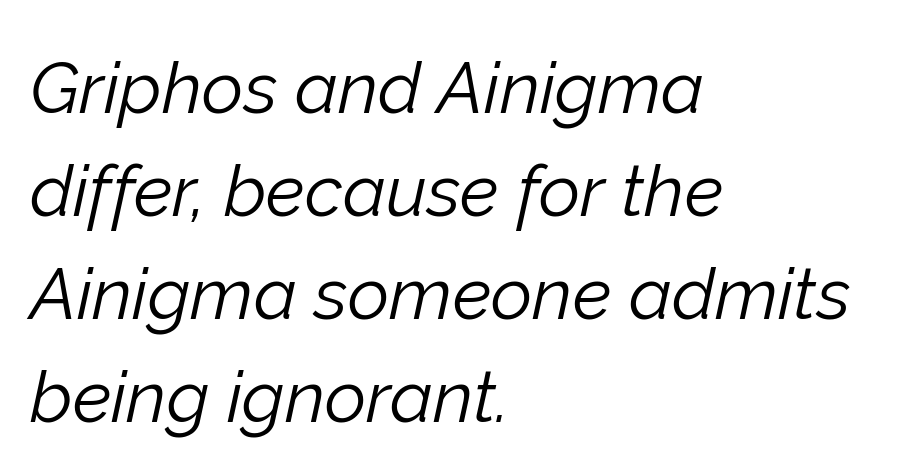
The image shows 72 px light type, italic (leaning right); set left-aligned, normal line spacing (1.43x), normal letter spacing, not underlined; low stroke contrast and a medium x-height.
